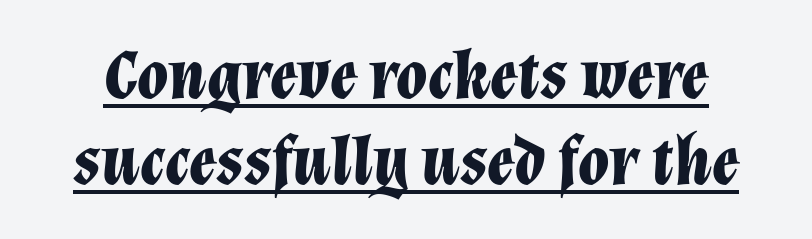
Q: Is the text bold? A: Yes.
Q: Is the text italic (slanted)? A: Yes, it leans right by about 12 degrees.
Q: Is the text underlined? A: Yes.
Q: Is the spacing between letters normal or unusually wide? A: Normal.
Q: Width (condensed, normal, or wide)? A: Normal.
Q: Stroke contrast? A: Low.
Q: x-height? A: Medium.
Q: Monospaced? A: No.
